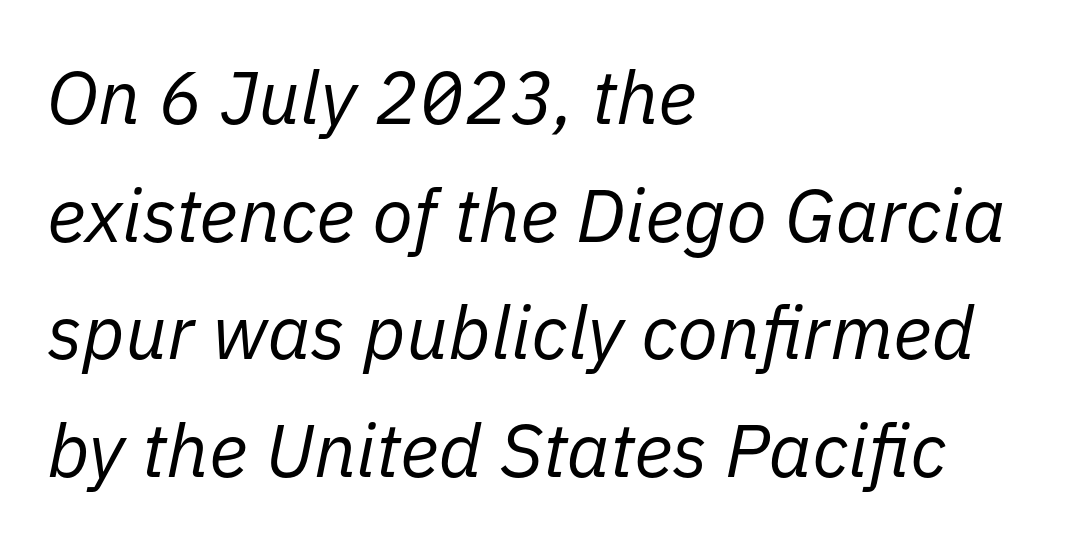
The image shows 75 px regular-weight type, italic (leaning right); set left-aligned, normal line spacing (1.57x), normal letter spacing, not underlined; low stroke contrast and a medium x-height.
